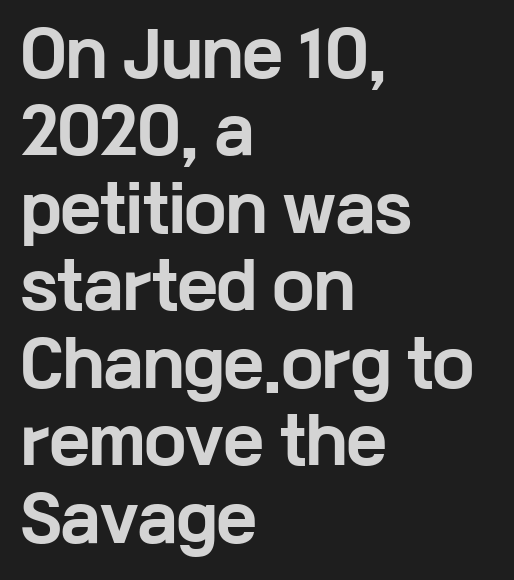
The image shows 61 px bold, wide sans-serif type, upright; set left-aligned, normal line spacing (1.27x), normal letter spacing, not underlined; low stroke contrast and a medium x-height.
